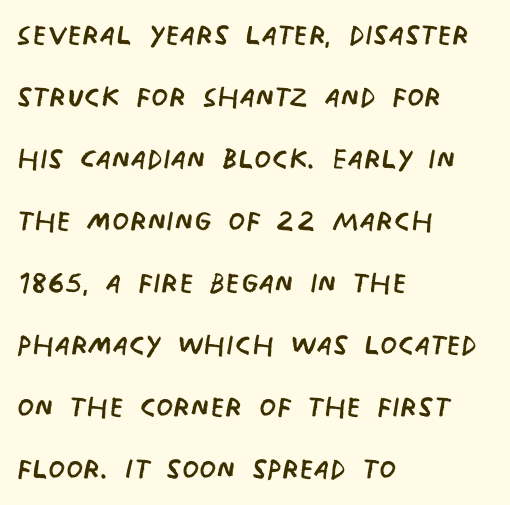
Q: Is the text bold? A: No.
Q: Is the typeface a serif or a sans-serif typeface? A: Sans-serif.
Q: Is the text underlined? A: No.
Q: How is the paragraph aligned? A: Left-aligned.
Q: Is the spacing between letters normal or unusually wide? A: Normal.
Q: Is the spacing between lines tight, normal or loose? A: Normal.
Q: Width (condensed, normal, or wide)? A: Condensed.
Q: Stroke contrast? A: Low.
Q: x-height? A: Large.
Q: Monospaced? A: No.
